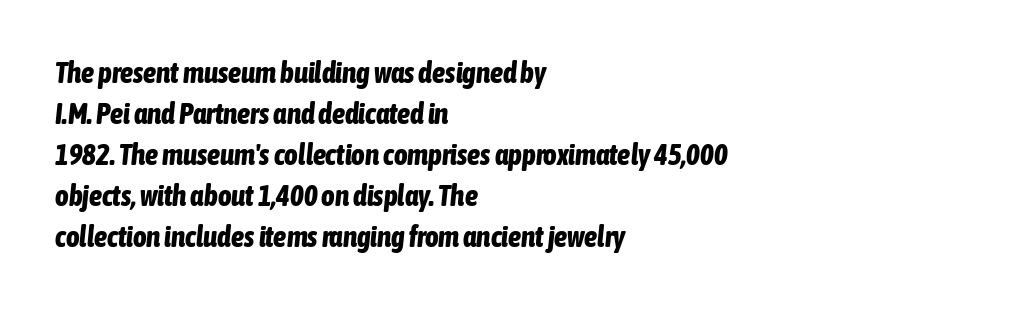
{"italic": "yes", "lean": "right", "slant_degrees": 6, "bold": "yes", "weight": "bold", "width": "condensed", "stroke_contrast": "low", "x_height": "medium", "monospaced": "no", "underline": "no", "align": "left", "line_spacing": "normal", "line_spacing_ratio": 1.41, "letter_spacing": "normal", "letter_spacing_em": 0.0, "glyph_px": 29}
